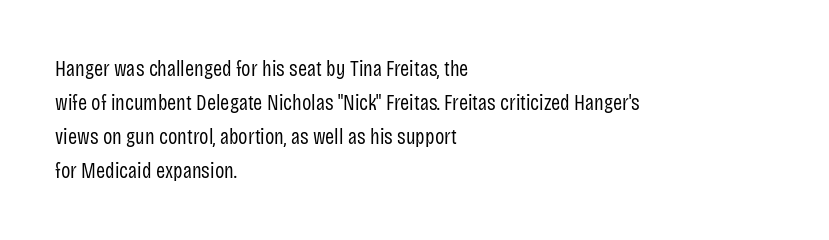
Caption: multi-line text, flush left, ragged right. Rendered with straight, roman letterforms. Beneath every word, the page is bare. Weight: not bold — regular or lighter. Nobody touched the tracking dial on this one. Vertically, the passage feels balanced, rows spaced as you'd expect.
